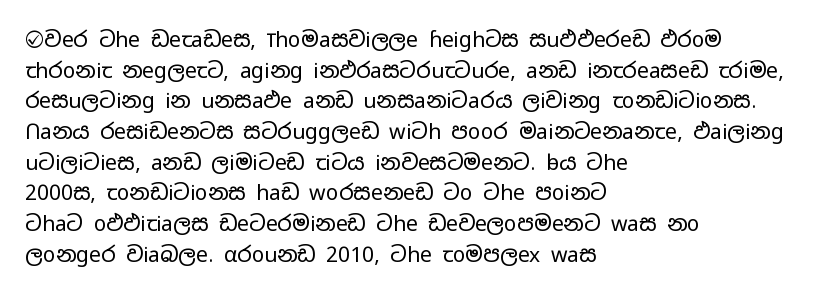
The strip under each line holds only bare page. The lines in this sample share a left origin and differ only in where they stop. The block of text has a typical density, with ordinary space between rows. A typesetter would call this zero additional tracking. Each stroke keeps to a modest, everyday thickness or less. Style check: upright.
